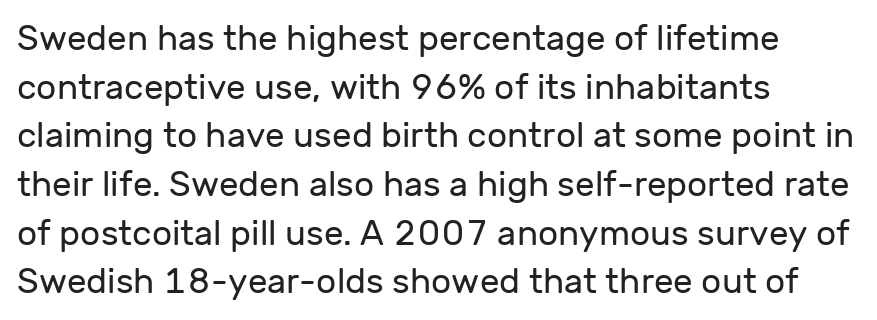
Does the lettering tilt? It doesn't — this is upright. The strokes are not fattened; the text isn't bold. Caption: multi-line text, flush left, ragged right. The rendering uses natural spacing where letterforms have individual widths.
